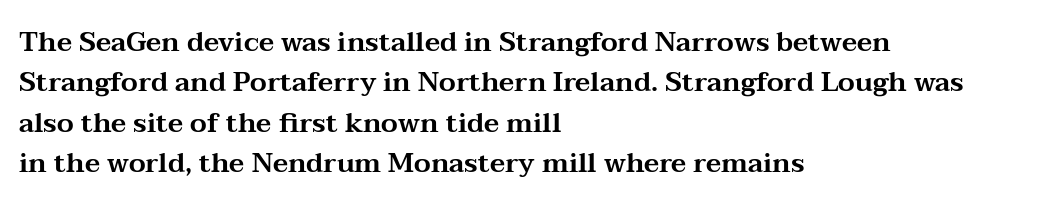
The image shows 27 px text type, upright; set left-aligned, normal line spacing (1.5x), normal letter spacing, not underlined.
